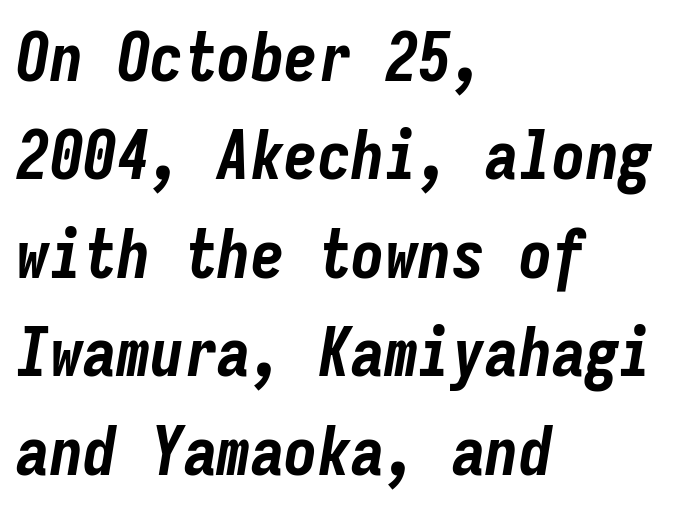
Q: Is the text bold? A: Yes.
Q: Is the text italic (slanted)? A: Yes, it leans right by about 9 degrees.
Q: Is the text underlined? A: No.
Q: How is the paragraph aligned? A: Left-aligned.
Q: Is the spacing between letters normal or unusually wide? A: Normal.
Q: Is the spacing between lines tight, normal or loose? A: Normal.
Q: Width (condensed, normal, or wide)? A: Condensed.
Q: Stroke contrast? A: Low.
Q: x-height? A: Medium.
Q: Monospaced? A: Yes.
